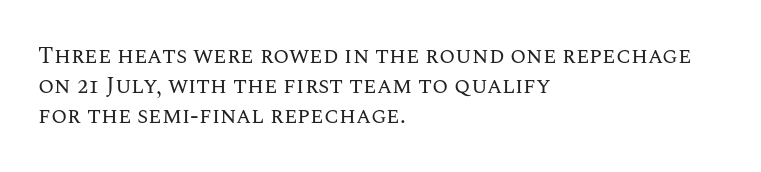
The lines are quadded left. The font sits on the lighter half of the weight spectrum, regular included. Tracking here is standard; glyphs follow each other at the usual distance. Italic? Not at all — the glyphs are vertical. Rule under the text: the space is simply empty.
